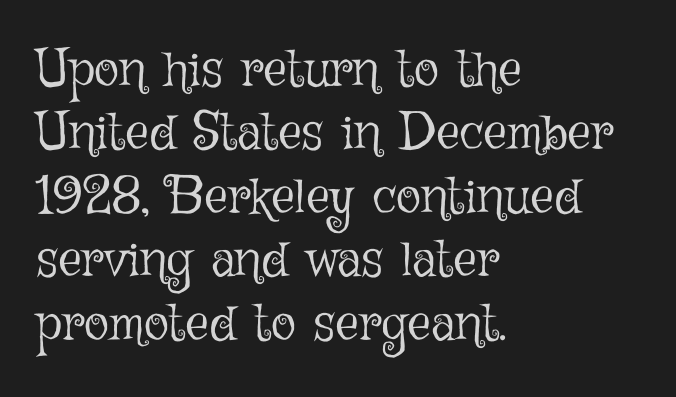
{"italic": "no", "bold": "no", "weight": "light", "width": "normal", "stroke_contrast": "low", "x_height": "medium", "monospaced": "no", "underline": "no", "align": "left", "line_spacing_ratio": 1.22, "letter_spacing": "normal", "letter_spacing_em": 0.0, "glyph_px": 52}
